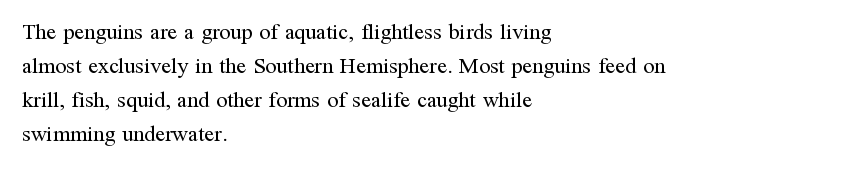
The image shows 22 px text type, upright; set left-aligned, normal line spacing (1.55x), normal letter spacing, not underlined.
